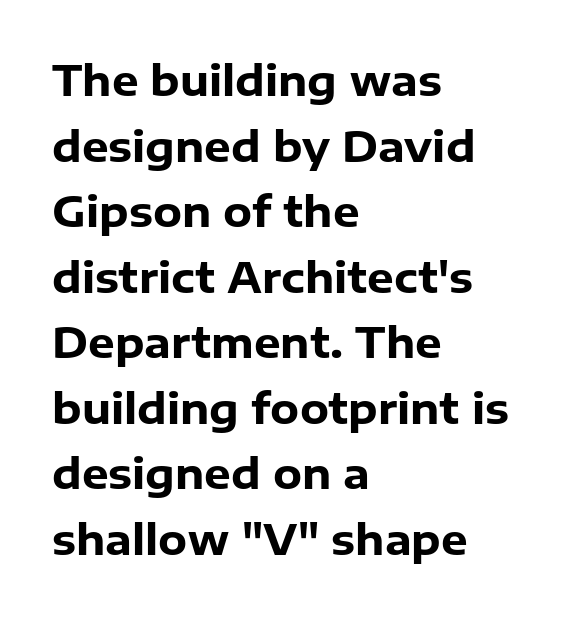
{"serif": "no", "italic": "no", "bold": "yes", "weight": "heavy", "width": "normal", "stroke_contrast": "low", "x_height": "medium", "monospaced": "no", "underline": "no", "align": "left", "line_spacing": "normal", "line_spacing_ratio": 1.56, "letter_spacing": "normal", "letter_spacing_em": 0.0, "glyph_px": 42}
